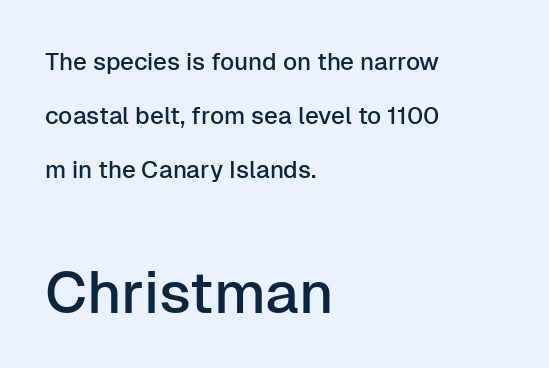
The string is rendered with underlining switched off. The passage shown has conventional tracking throughout. The typeface chosen for these lines omits serifs. The paragraph shown leans on its left margin.
